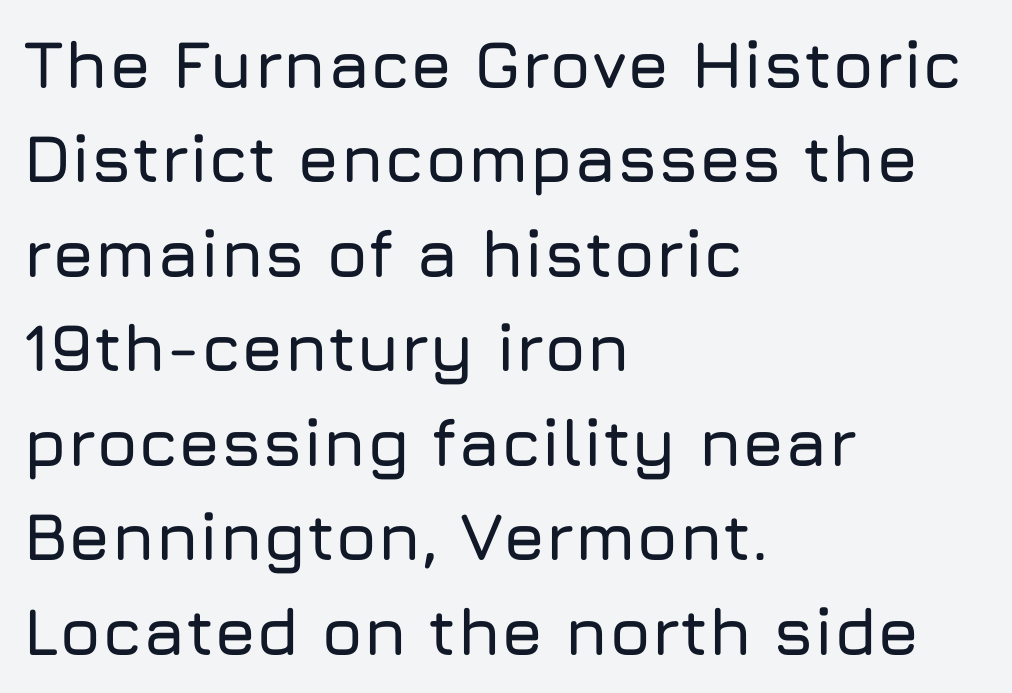
The line-height multiplier appears to be the usual default. Beneath every word, the page is bare. Italic: no, the glyphs are upright roman. You can tell from the bare stems that sans-serif type was used. Layout note: lines flush left.
